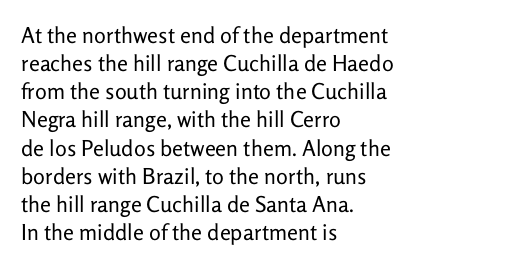
{"italic": "no", "bold": "no", "underline": "no", "align": "left", "line_spacing": "normal", "line_spacing_ratio": 1.28, "letter_spacing": "normal", "letter_spacing_em": 0.0, "glyph_px": 22}
